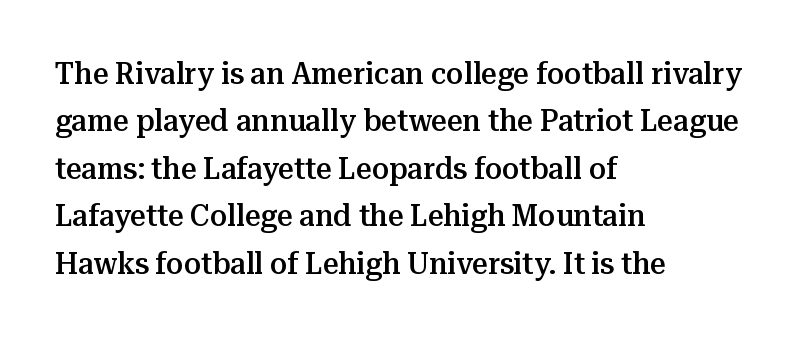
The image shows 31 px semibold serif type, upright; set left-aligned, normal line spacing (1.53x), normal letter spacing, not underlined; medium stroke contrast and a medium x-height.
